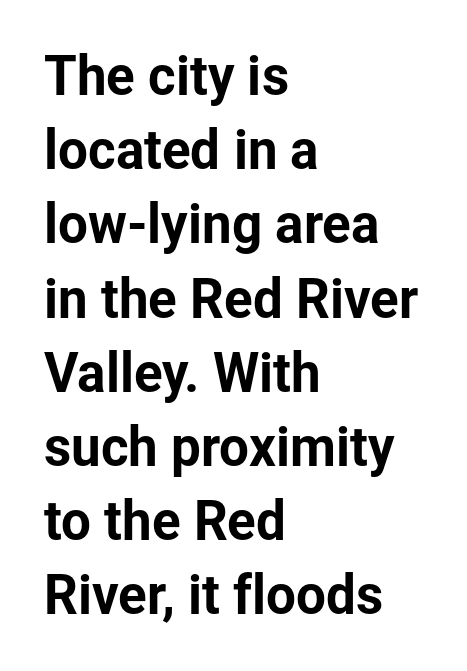
Q: Is the text italic (slanted)? A: No, it is upright.
Q: Is the typeface a serif or a sans-serif typeface? A: Sans-serif.
Q: Is the text underlined? A: No.
Q: How is the paragraph aligned? A: Left-aligned.
Q: Is the spacing between letters normal or unusually wide? A: Normal.
Q: Is the spacing between lines tight, normal or loose? A: Normal.
Q: Width (condensed, normal, or wide)? A: Normal.
Q: Stroke contrast? A: Low.
Q: x-height? A: Medium.
Q: Monospaced? A: No.
